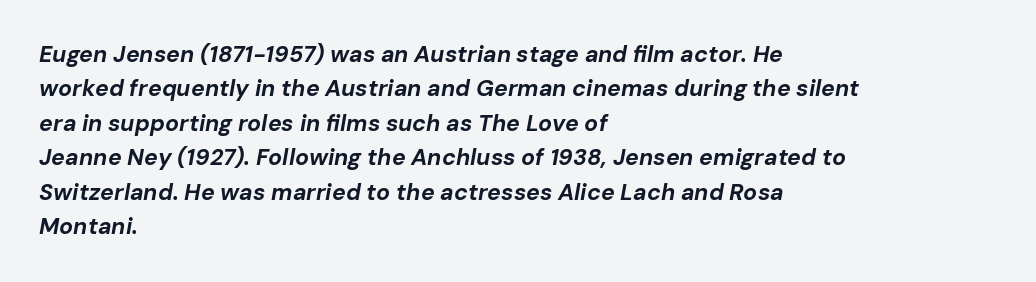
Q: Is the text bold? A: Yes.
Q: Is the text italic (slanted)? A: Yes, it leans right by about 10 degrees.
Q: Is the text underlined? A: No.
Q: How is the paragraph aligned? A: Left-aligned.
Q: Is the spacing between letters normal or unusually wide? A: Normal.
Q: Is the spacing between lines tight, normal or loose? A: Normal.
